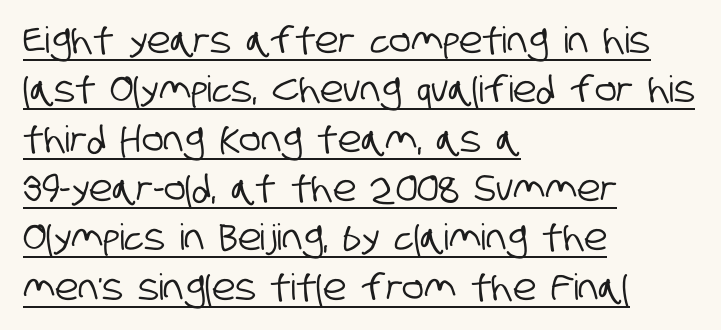
{"serif": "no", "width": "condensed", "stroke_contrast": "low", "x_height": "large", "monospaced": "no", "underline": "yes", "align": "left", "line_spacing": "normal", "line_spacing_ratio": 1.37, "letter_spacing": "normal", "letter_spacing_em": 0.0, "glyph_px": 36}
